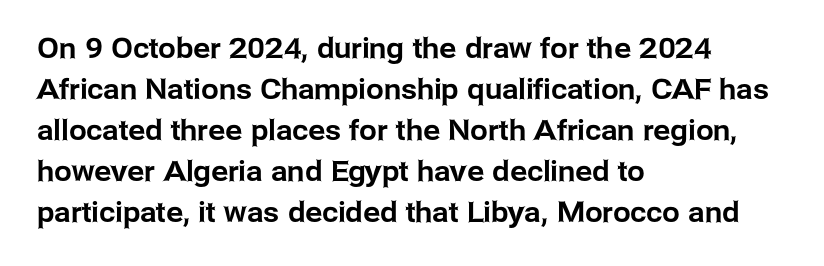
{"serif": "no", "italic": "no", "width": "normal", "stroke_contrast": "low", "x_height": "medium", "monospaced": "no", "underline": "no", "align": "left", "line_spacing": "normal", "line_spacing_ratio": 1.46, "letter_spacing": "normal", "letter_spacing_em": 0.0, "glyph_px": 28}
